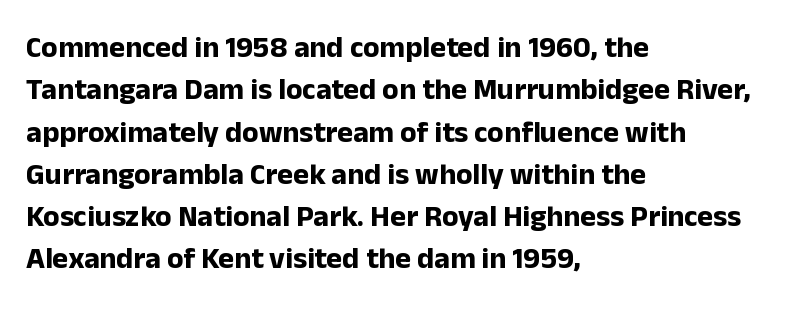
Q: Is the text bold? A: Yes.
Q: Is the text italic (slanted)? A: No, it is upright.
Q: Is the typeface a serif or a sans-serif typeface? A: Sans-serif.
Q: Is the text underlined? A: No.
Q: How is the paragraph aligned? A: Left-aligned.
Q: Is the spacing between letters normal or unusually wide? A: Normal.
Q: Is the spacing between lines tight, normal or loose? A: Normal.
Q: Width (condensed, normal, or wide)? A: Normal.
Q: Stroke contrast? A: Low.
Q: x-height? A: Medium.
Q: Monospaced? A: No.
